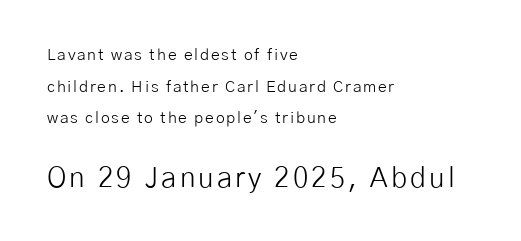
{"serif": "no", "italic": "no", "bold": "no", "weight": "light", "width": "normal", "stroke_contrast": "low", "x_height": "medium", "monospaced": "no", "underline": "no", "align": "left", "line_spacing": "loose", "line_spacing_ratio": 1.98, "larger_block": "second", "size_ratio": 1.75, "glyph_px": 28}
